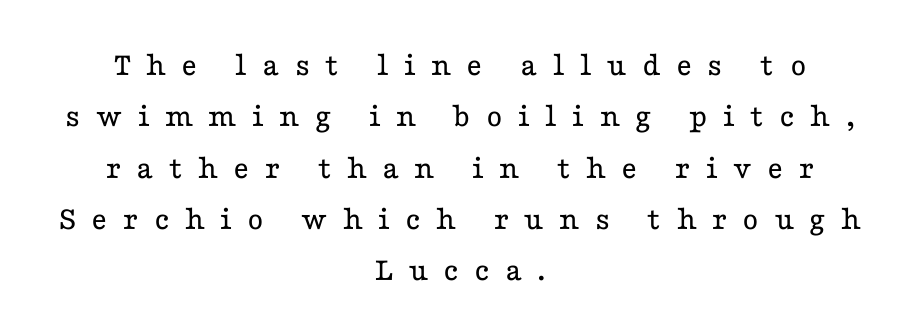
{"serif": "yes", "italic": "no", "bold": "no", "weight": "regular", "width": "wide", "stroke_contrast": "low", "x_height": "medium", "monospaced": "no", "underline": "no", "align": "center", "line_spacing": "normal", "line_spacing_ratio": 1.51, "letter_spacing": "wide", "letter_spacing_em": 0.45, "glyph_px": 34}
